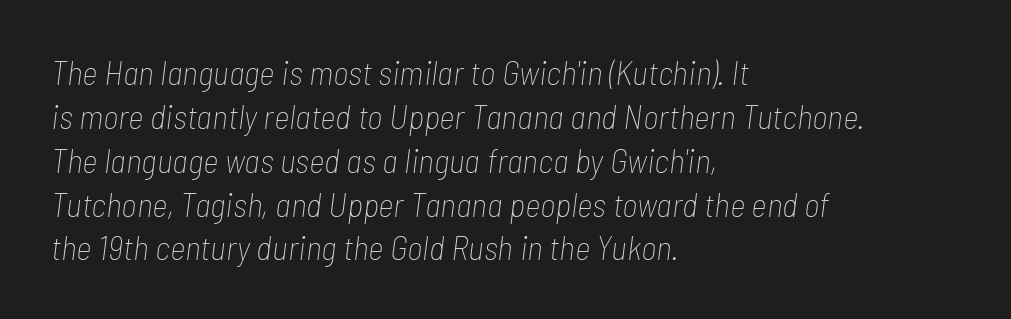
Q: Is the text bold? A: No.
Q: Is the text italic (slanted)? A: Yes, it leans right by about 7 degrees.
Q: Is the text underlined? A: No.
Q: How is the paragraph aligned? A: Left-aligned.
Q: Is the spacing between letters normal or unusually wide? A: Normal.
Q: Is the spacing between lines tight, normal or loose? A: Normal.
Q: Width (condensed, normal, or wide)? A: Condensed.
Q: Stroke contrast? A: Low.
Q: x-height? A: Medium.
Q: Monospaced? A: No.
